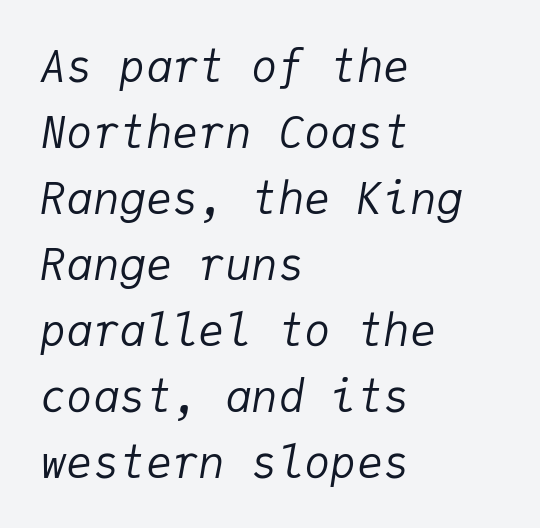
{"italic": "yes", "lean": "right", "slant_degrees": 9, "bold": "no", "weight": "regular", "width": "normal", "stroke_contrast": "low", "x_height": "medium", "monospaced": "yes", "underline": "no", "align": "left", "line_spacing": "normal", "line_spacing_ratio": 1.5, "letter_spacing": "normal", "letter_spacing_em": 0.0, "glyph_px": 44}
